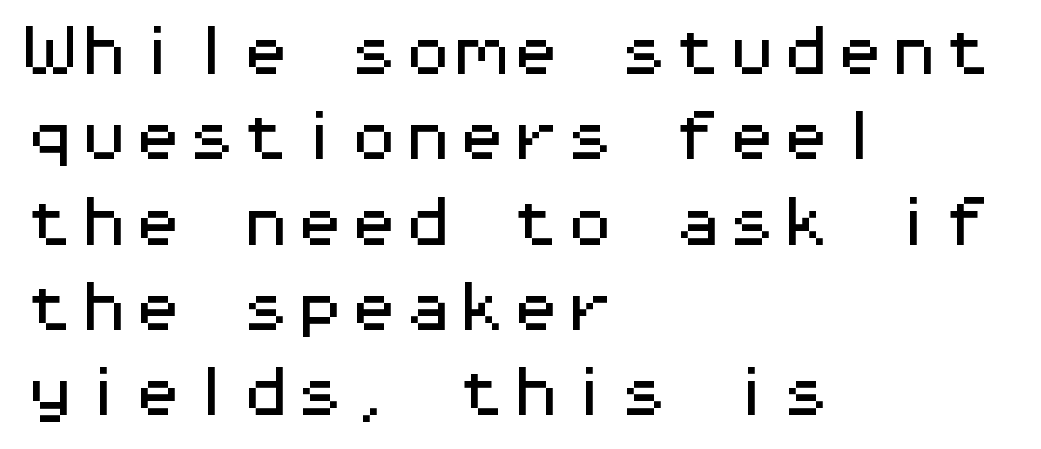
A normal amount of white space separates one row of letters from the next. Students, note that the glyphs here touch the page at normal intervals. Every character here occupies the same horizontal width, giving the sample a typewriter-like rhythm. This sample uses a sans-serif face. Visually the block forms a straight wall on the left and a jagged coastline on the right.
